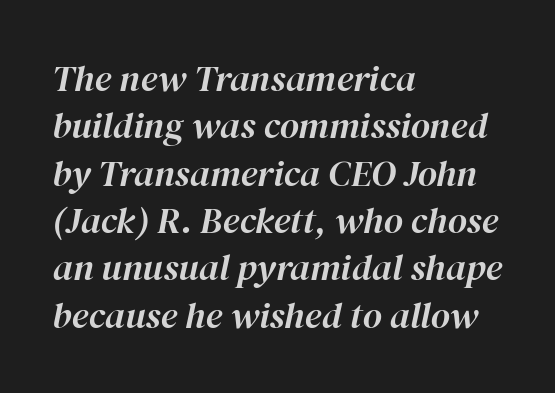
These lines were composed using italics. Which margin do the lines hug? The left one — the right edge is uneven. You could call the tracking neutral — neither tight nor loose. The passage shown is not underscored anywhere. Horizontal bands of white between lines are of average thickness. Think of a printed novel: that variable character pitch is what you see here.
